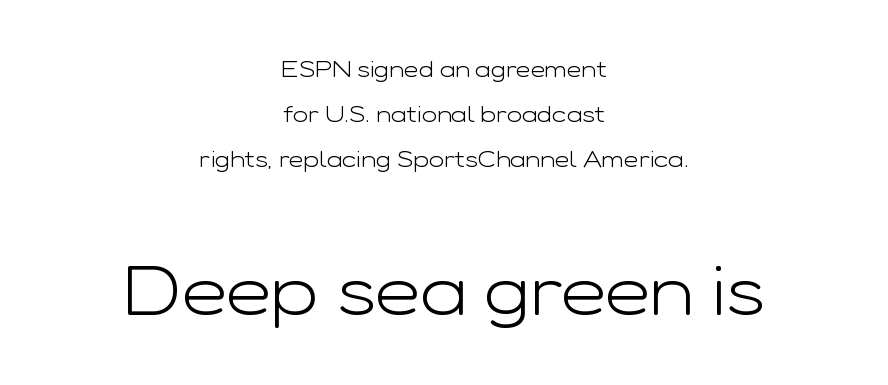
The image shows 70 px light, wide sans-serif type, upright; set centered, loose line spacing (1.95x), normal letter spacing, not underlined; the second (bottom) block is 3.04x larger; low stroke contrast and a medium x-height.
